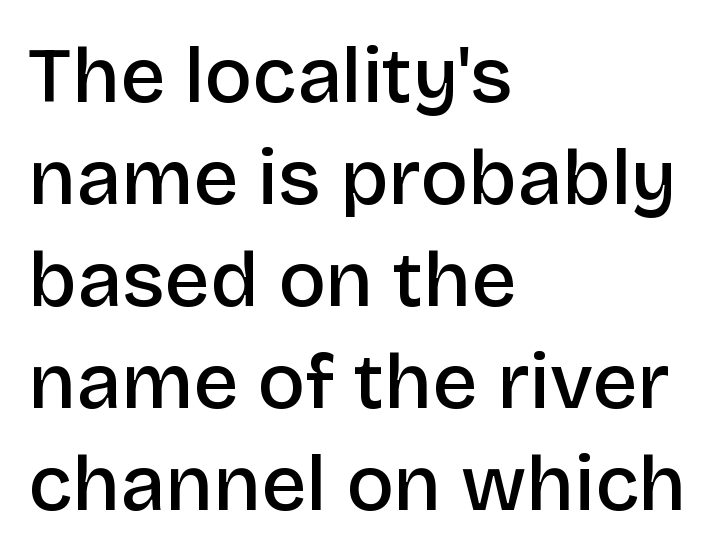
The foot of each line stays bare and open. Typesetter's note: demi weight, one step under bold. Serif or sans? Sans — the stroke terminals are bare. Observe the ordinary spacing: letters are neighbours, not strangers. These lines are set flush left with a ragged right edge. Posture: vertical.
